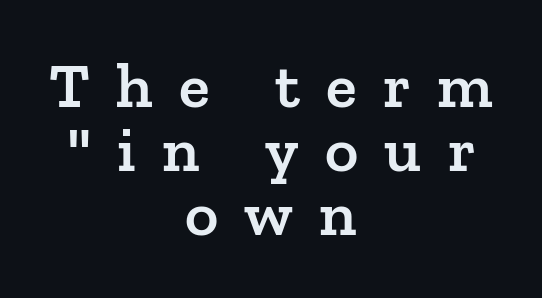
Q: Is the text bold? A: Semi-bold.
Q: Is the text italic (slanted)? A: No, it is upright.
Q: Is the typeface a serif or a sans-serif typeface? A: Serif.
Q: Is the text underlined? A: No.
Q: How is the paragraph aligned? A: Centered.
Q: Is the spacing between letters normal or unusually wide? A: Unusually wide.
Q: Is the spacing between lines tight, normal or loose? A: Tight.
Q: Width (condensed, normal, or wide)? A: Normal.
Q: Stroke contrast? A: Low.
Q: x-height? A: Medium.
Q: Monospaced? A: No.
